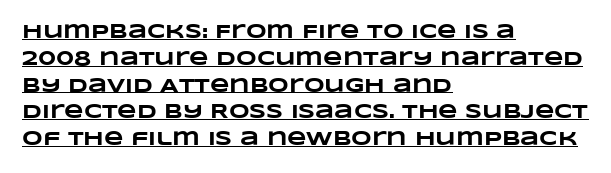
{"bold": "yes", "underline": "yes", "align": "left", "line_spacing": "normal", "line_spacing_ratio": 1.34, "letter_spacing": "normal", "letter_spacing_em": 0.0, "glyph_px": 20}
